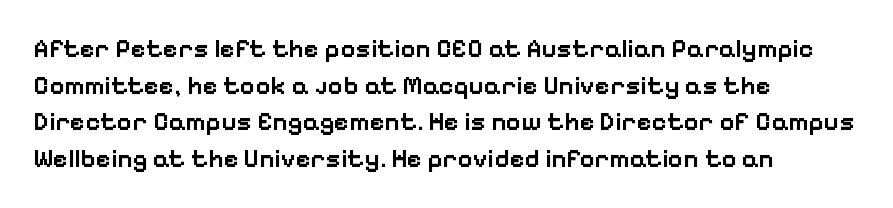
Every row of glyphs begins at an identical x-position on the left. Summary of weight: moderately heavy, a semibold. Evenly set lines give the paragraph a standard silhouette. In terms of letterspacing, this is plain default setting. When letters stand straight like this, we call the style roman or upright. The gap between lines stays unmarked.
